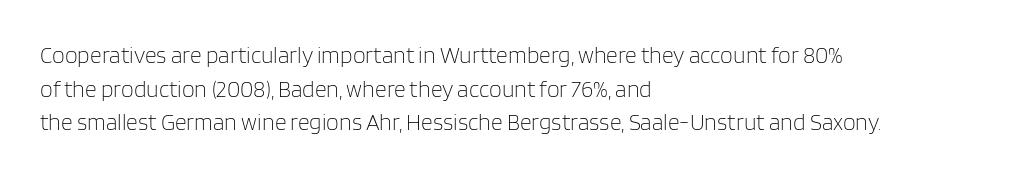
What stands out about the letter spacing? Nothing — it is the standard amount. Type without underlining. You can tell it's not italic because the verticals are truly vertical. Is there much room between lines? A standard amount, neither cramped nor airy.
